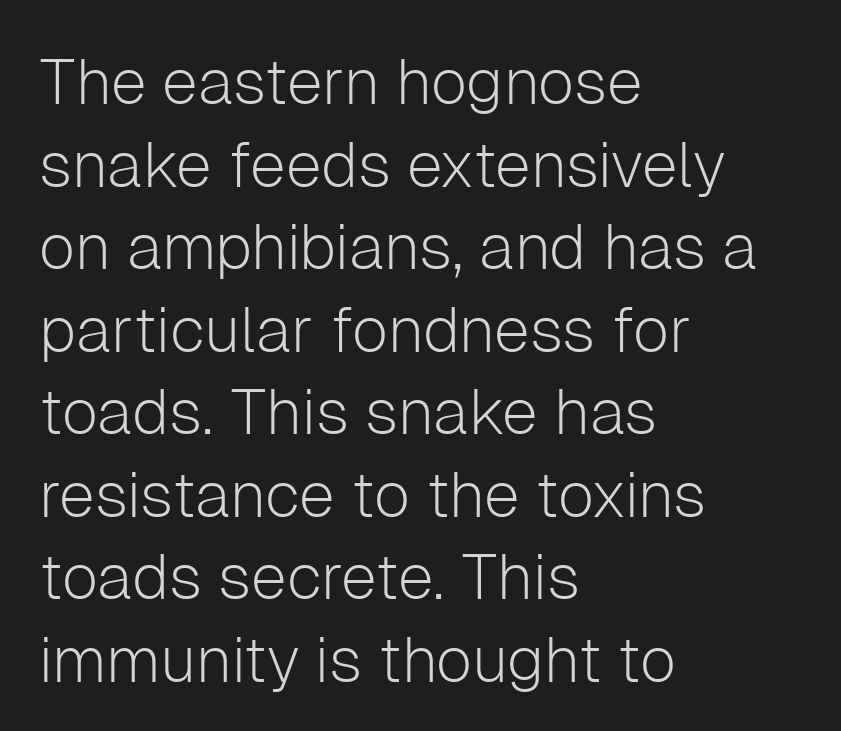
To sum up the face: it is a sans, with no serifs. Honestly, there is no underline to notice here at all. There is no visible air inserted between adjacent glyphs. Line beginnings align vertically; line endings do not. Unbolded letterforms with no extra heft. One glance says typical: line gaps are just what's usual.
